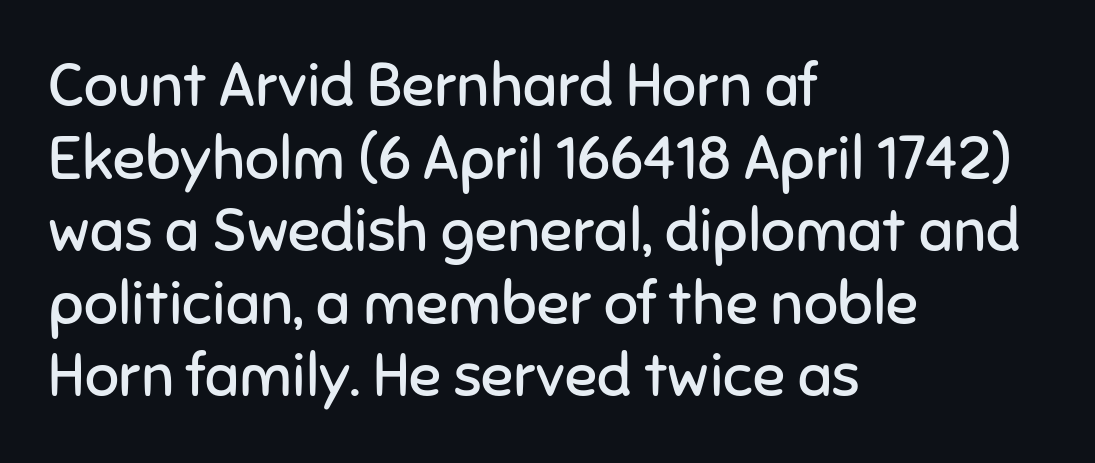
The image shows 60 px regular-weight sans-serif type, upright; set left-aligned, line spacing 1.21x, normal letter spacing, not underlined; low stroke contrast and a medium x-height.
